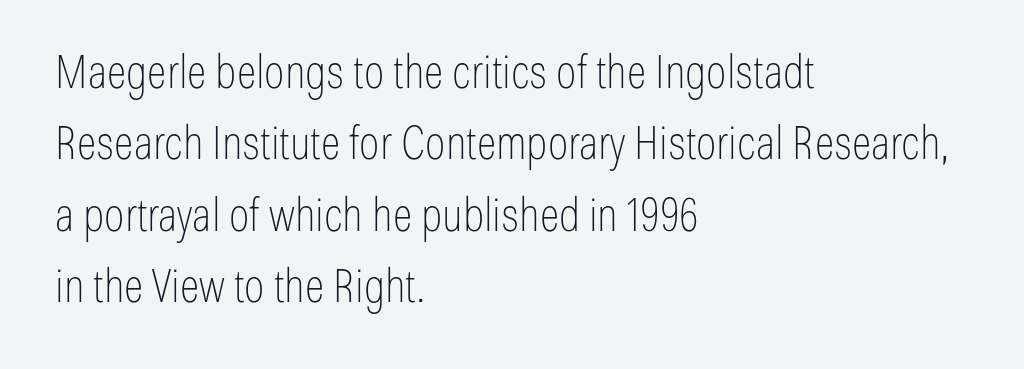
The strip under each line holds only bare page. There is no visible air inserted between adjacent glyphs. The glyphs in this specimen are sans serif. A quiet, ordinary-to-light weight characterises the typeface. The lines sit at an ordinary, default distance from one another.
